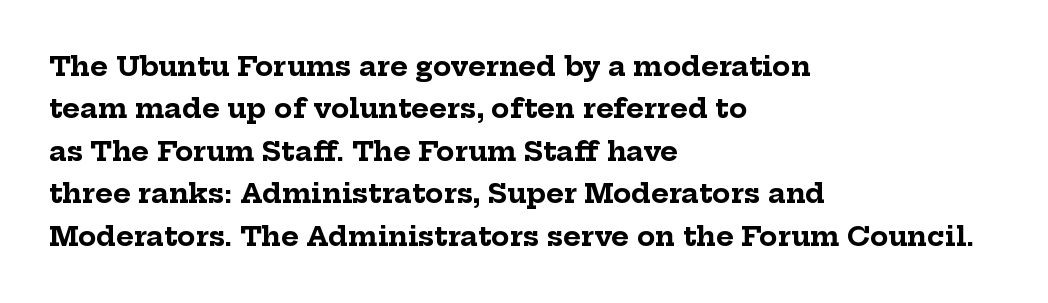
{"italic": "no", "bold": "yes", "underline": "no", "align": "left", "line_spacing": "normal", "line_spacing_ratio": 1.57, "letter_spacing": "normal", "letter_spacing_em": 0.0, "glyph_px": 27}
